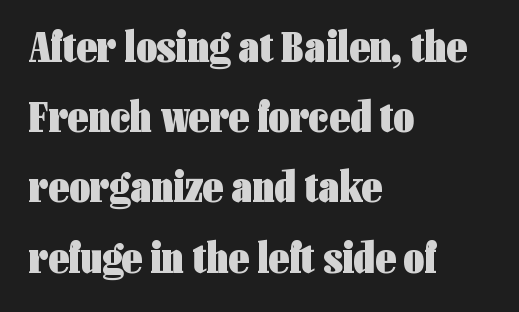
The image shows 45 px heavy, condensed sans-serif type, upright; set left-aligned, normal line spacing (1.56x), normal letter spacing, not underlined; low stroke contrast and a medium x-height.
